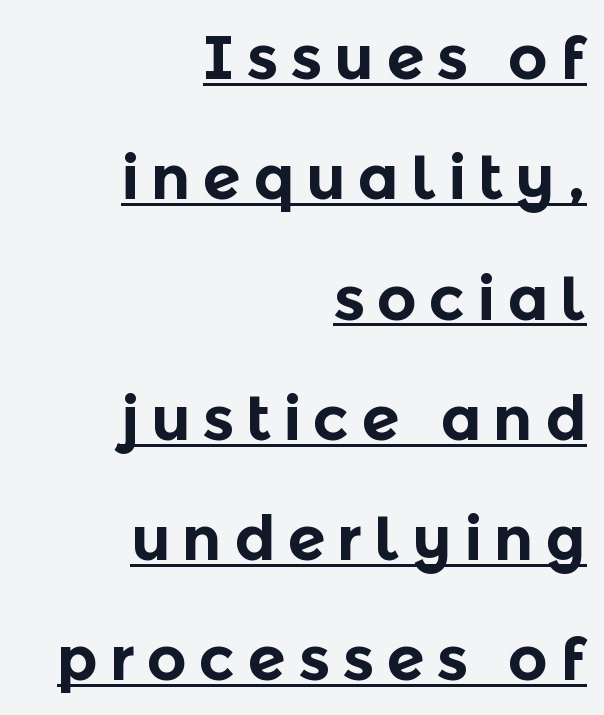
{"serif": "no", "italic": "no", "bold": "yes", "weight": "bold", "width": "normal", "x_height": "medium", "monospaced": "no", "underline": "yes", "align": "right", "line_spacing": "loose", "line_spacing_ratio": 1.94, "glyph_px": 62}
